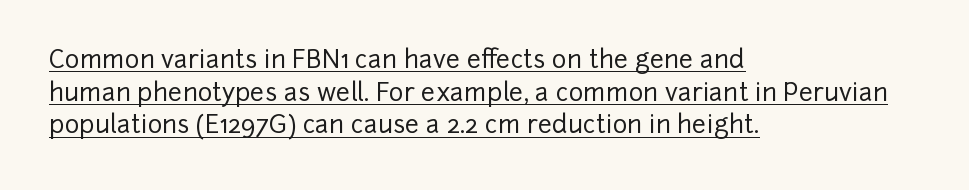
The paragraph shown leans on its left margin. Each line of the rendering has a horizontal stroke beneath the glyphs. Rows of type keep a routine distance in the vertical direction. The font's upright variant was chosen for this text.
